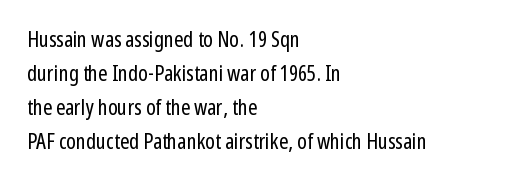
{"italic": "no", "bold": "no", "underline": "no", "align": "left", "line_spacing": "normal", "line_spacing_ratio": 1.54, "letter_spacing": "normal", "letter_spacing_em": 0.0, "glyph_px": 22}
